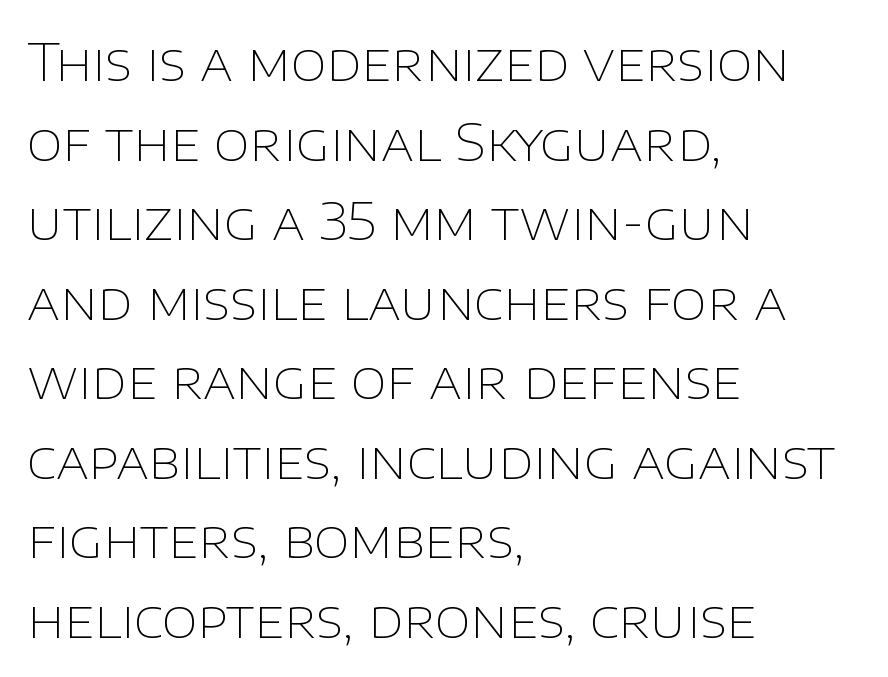
The image shows 52 px thin sans-serif type, upright; set left-aligned, normal line spacing (1.53x), normal letter spacing, not underlined; low stroke contrast and a large x-height.
